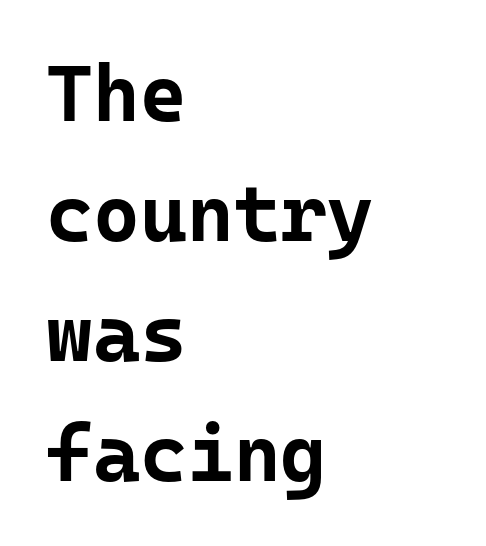
The image shows 80 px bold sans-serif type, upright, monospaced; set left-aligned, normal line spacing (1.5x), normal letter spacing, not underlined; low stroke contrast and a medium x-height.
